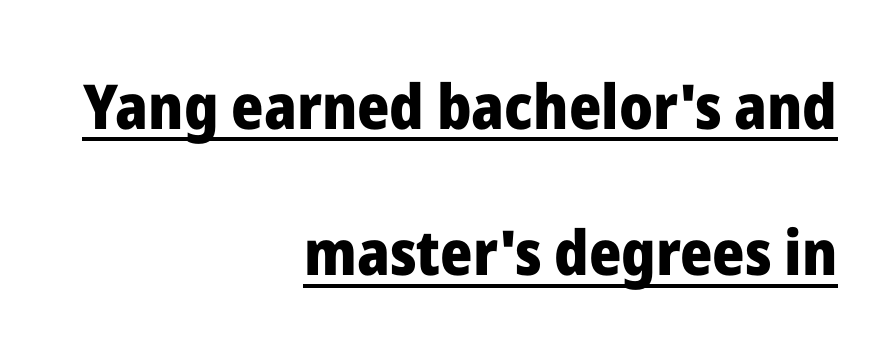
The image shows 62 px heavy sans-serif type, upright; set right-aligned, loose line spacing (2.36x), normal letter spacing, underlined; low stroke contrast and a medium x-height.
